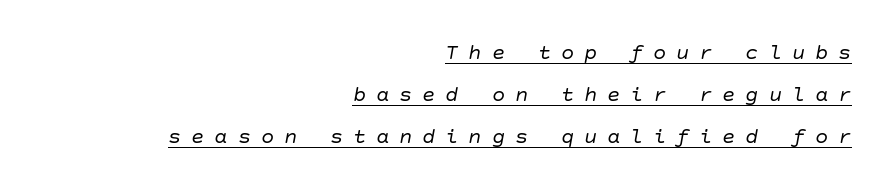
The image shows 22 px text type, italic (leaning right); set right-aligned, loose line spacing (1.92x), unusually wide letter spacing (+0.45 em), underlined.
